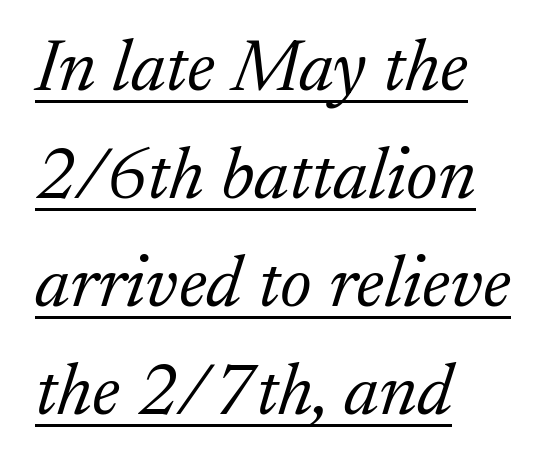
{"serif": "yes", "italic": "yes", "lean": "right", "slant_degrees": 17, "bold": "no", "weight": "light", "width": "normal", "stroke_contrast": "low", "x_height": "medium", "monospaced": "no", "underline": "yes", "align": "left", "line_spacing": "normal", "line_spacing_ratio": 1.46, "letter_spacing": "normal", "letter_spacing_em": 0.0, "glyph_px": 74}
